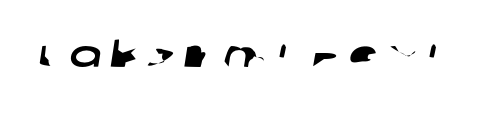
Q: Is the typeface a serif or a sans-serif typeface? A: Sans-serif.
Q: Is the text underlined? A: No.
Q: Is the spacing between letters normal or unusually wide? A: Unusually wide.
Q: Width (condensed, normal, or wide)? A: Wide.
Q: Stroke contrast? A: Low.
Q: x-height? A: Large.
Q: Monospaced? A: No.
